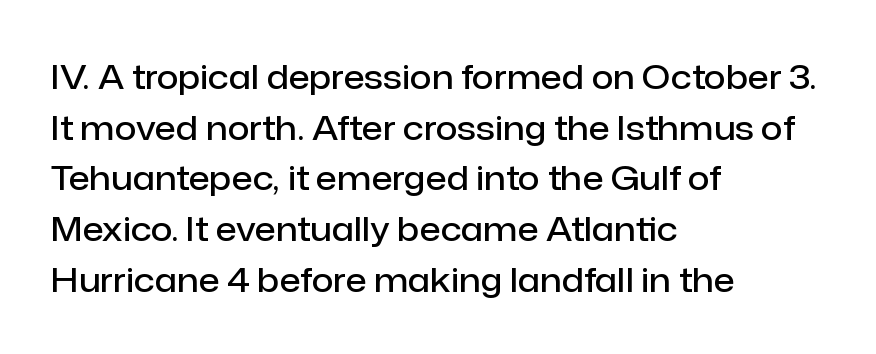
Q: Is the text bold? A: Semi-bold.
Q: Is the text italic (slanted)? A: No, it is upright.
Q: Is the typeface a serif or a sans-serif typeface? A: Sans-serif.
Q: Is the text underlined? A: No.
Q: How is the paragraph aligned? A: Left-aligned.
Q: Is the spacing between letters normal or unusually wide? A: Normal.
Q: Is the spacing between lines tight, normal or loose? A: Normal.
Q: Width (condensed, normal, or wide)? A: Normal.
Q: Stroke contrast? A: Low.
Q: x-height? A: Medium.
Q: Monospaced? A: No.
